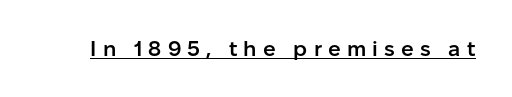
The image shows 21 px text type, upright; set unusually wide letter spacing (+0.29 em), underlined.
